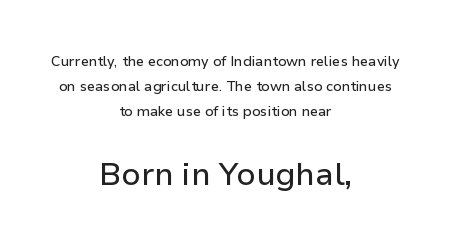
Q: Is the text italic (slanted)? A: No, it is upright.
Q: Is the typeface a serif or a sans-serif typeface? A: Sans-serif.
Q: Is the text underlined? A: No.
Q: How is the paragraph aligned? A: Centered.
Q: Is the spacing between letters normal or unusually wide? A: Normal.
Q: Which block of text is set in a larger size, the first (top) or the second (bottom)? A: The second (bottom) one.
Q: Width (condensed, normal, or wide)? A: Normal.
Q: Stroke contrast? A: Low.
Q: x-height? A: Medium.
Q: Monospaced? A: No.
